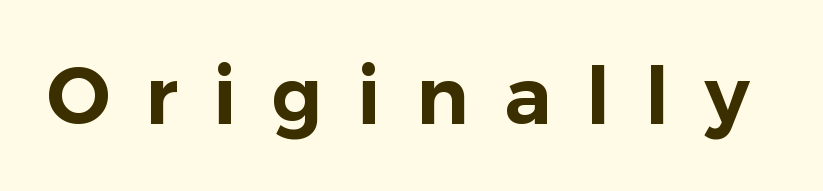
Q: Is the text italic (slanted)? A: No, it is upright.
Q: Is the typeface a serif or a sans-serif typeface? A: Sans-serif.
Q: Is the text underlined? A: No.
Q: Is the spacing between letters normal or unusually wide? A: Unusually wide.
Q: Width (condensed, normal, or wide)? A: Normal.
Q: Stroke contrast? A: Low.
Q: x-height? A: Medium.
Q: Monospaced? A: No.
